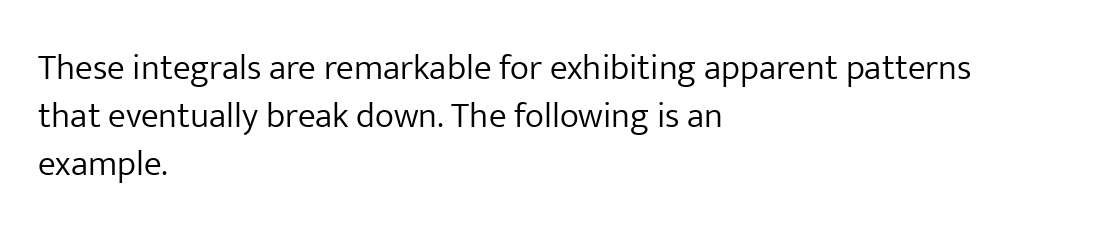
The image shows 36 px light sans-serif type, upright; set left-aligned, normal line spacing (1.34x), normal letter spacing, not underlined; low stroke contrast and a medium x-height.
